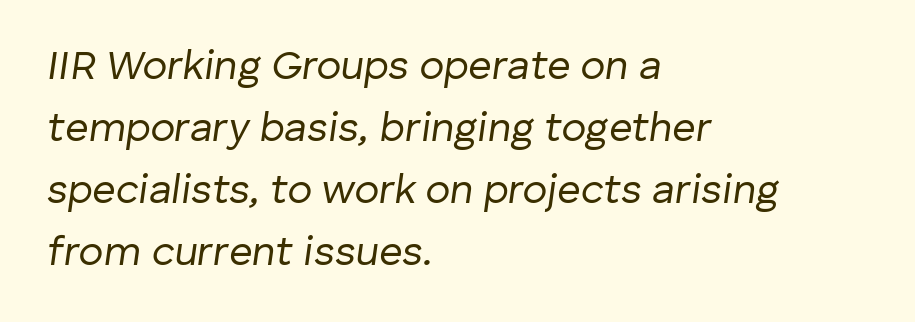
Q: Is the text bold? A: No.
Q: Is the text italic (slanted)? A: Yes, it leans right by about 8 degrees.
Q: Is the text underlined? A: No.
Q: How is the paragraph aligned? A: Left-aligned.
Q: Is the spacing between letters normal or unusually wide? A: Normal.
Q: Is the spacing between lines tight, normal or loose? A: Normal.
Q: Width (condensed, normal, or wide)? A: Normal.
Q: Stroke contrast? A: Low.
Q: x-height? A: Medium.
Q: Monospaced? A: No.
